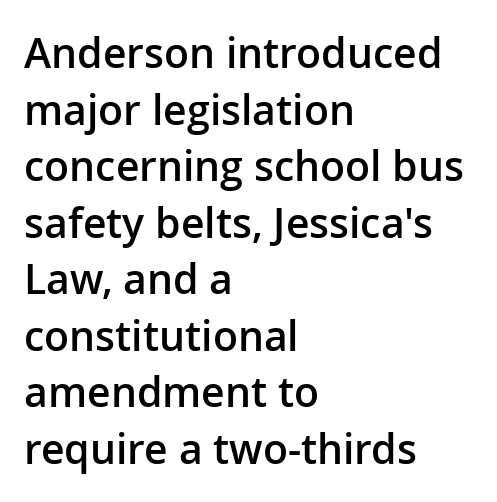
The passage shown is typeset with a sans-serif family. Italic? Not at all — the glyphs are vertical. The font is running at a semibold setting, under full bold. This sample uses plain, unmodified letter spacing. The designer left line spacing at the default. The space directly below the letters is spotless.
